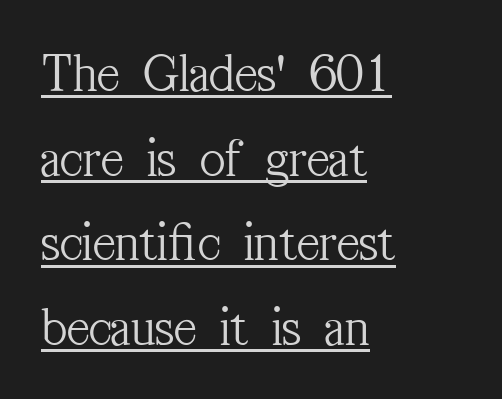
Each letter keeps its own natural width here, so spacing adapts to shape. Weight: in the light-to-regular range. The characters display serif detailing at their extremities. In terms of posture, this sample is upright. Caption: multi-line text, flush left, ragged right.
